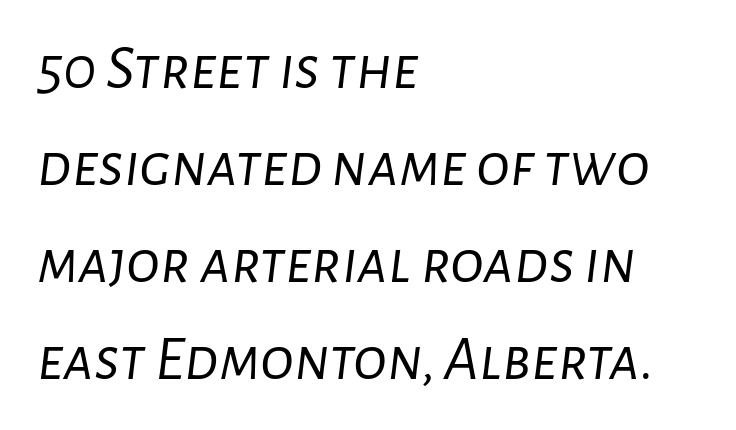
The passage shown is typed in a proportional face where columns would drift. The rendering keeps characters at their native spacing. Descender tails drop into unmarked territory. No letter is thick-stroked: the sample isn't bold. This block has exactly the height ordinary leading produces.
